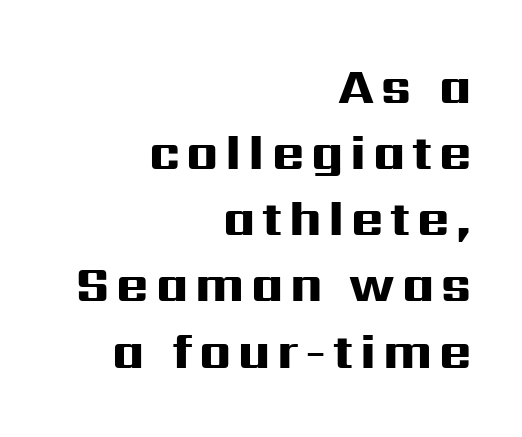
The image shows 49 px heavy, wide sans-serif type, upright; set right-aligned, normal line spacing (1.35x), not underlined; high stroke contrast and a medium x-height.
